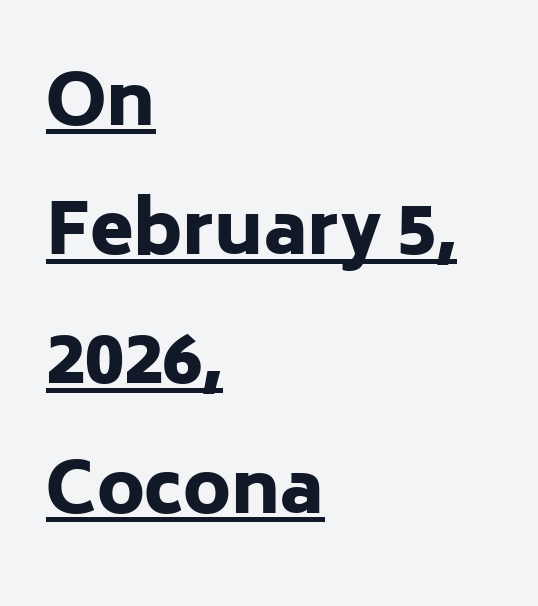
The image shows 71 px heavy sans-serif type, upright; set left-aligned, line spacing 1.82x, normal letter spacing, underlined; low stroke contrast and a medium x-height.
